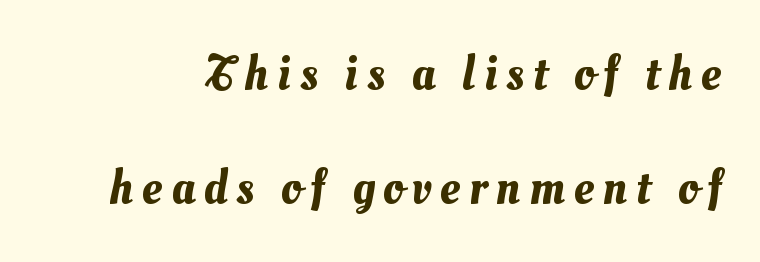
The image shows 49 px text type; set loose line spacing (2.33x), not underlined; medium stroke contrast and a small x-height.
